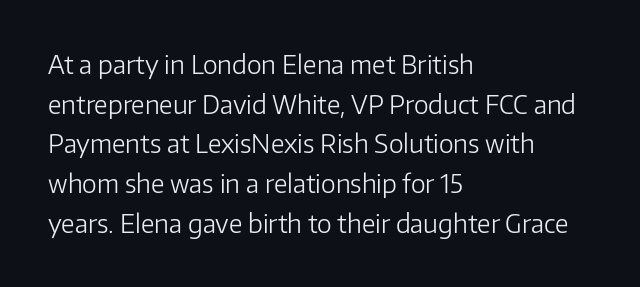
{"italic": "no", "bold": "no", "underline": "no", "align": "left", "line_spacing": "normal", "line_spacing_ratio": 1.59, "letter_spacing": "normal", "letter_spacing_em": 0.0, "glyph_px": 25}
